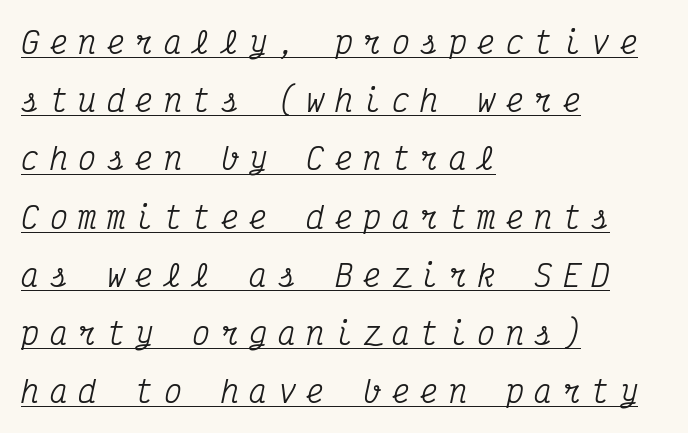
The image shows 30 px condensed serif type, italic (leaning right), monospaced; set left-aligned, loose line spacing (1.94x), unusually wide letter spacing (+0.35 em), underlined; medium stroke contrast and a medium x-height.
